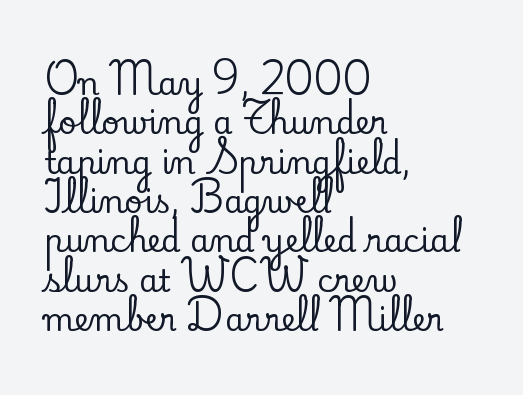
Q: Is the text italic (slanted)? A: No, it is upright.
Q: Is the typeface a serif or a sans-serif typeface? A: Serif.
Q: Is the text underlined? A: No.
Q: How is the paragraph aligned? A: Left-aligned.
Q: Is the spacing between letters normal or unusually wide? A: Normal.
Q: Is the spacing between lines tight, normal or loose? A: Normal.
Q: Width (condensed, normal, or wide)? A: Normal.
Q: Stroke contrast? A: Low.
Q: x-height? A: Small.
Q: Monospaced? A: No.
